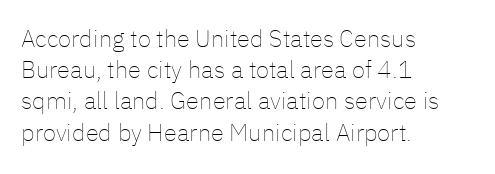
The ragged edge is on the right, which tells us the setting is flush left. The passage shown is not underscored anywhere. These lines were composed using upright roman letters. This sample uses plain, unmodified letter spacing. Reading down the column, the eye jumps a familiar distance to each next line.
